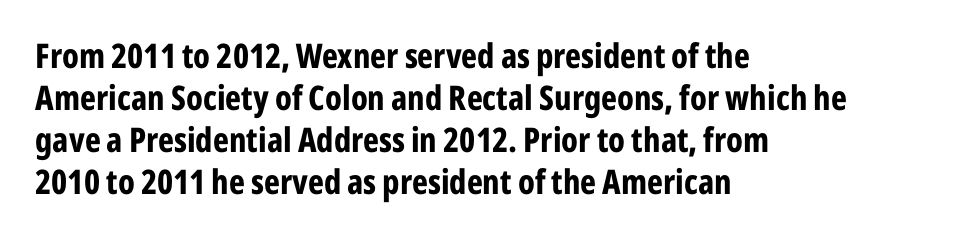
Strong, thick strokes mark this as bold type. The face used here is rendered with its standard letterfit. You could not count columns in this text — the font is proportionally spaced. This is roman type, the default non-slanted kind.
